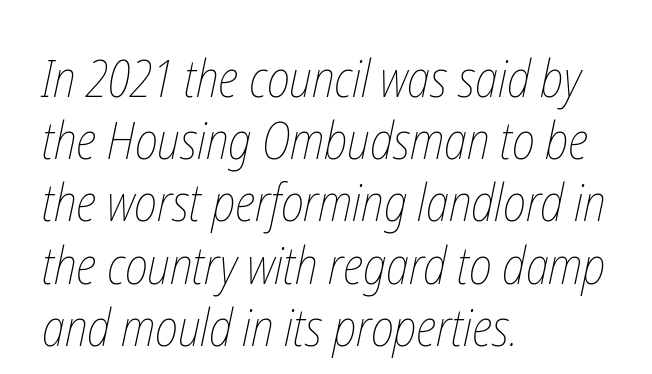
{"bold": "no", "weight": "thin", "width": "condensed", "stroke_contrast": "low", "x_height": "medium", "monospaced": "no", "underline": "no", "align": "left", "line_spacing_ratio": 1.22, "letter_spacing": "normal", "letter_spacing_em": 0.0, "glyph_px": 51}
